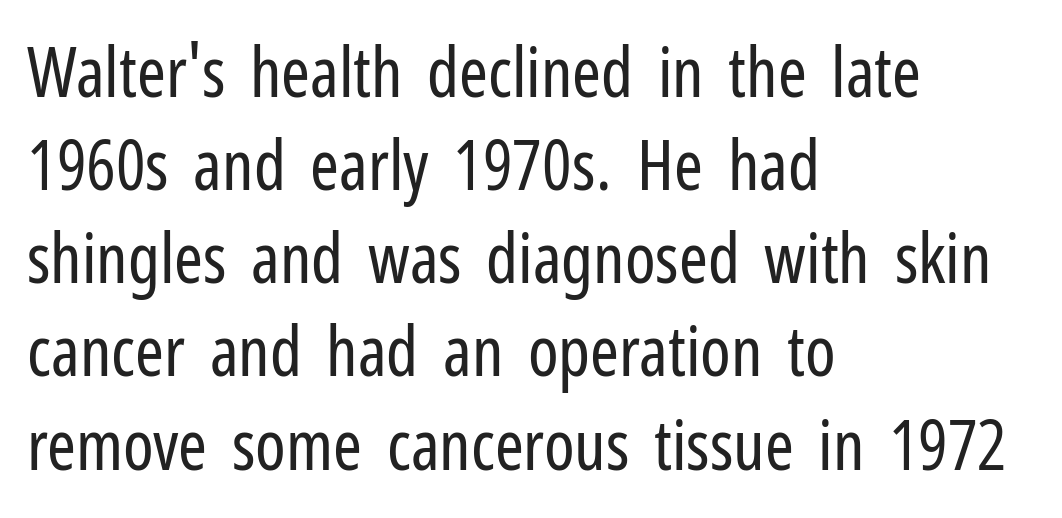
The image shows 69 px regular-weight, condensed sans-serif type, upright; set left-aligned, normal line spacing (1.35x), normal letter spacing, not underlined; low stroke contrast and a medium x-height.
